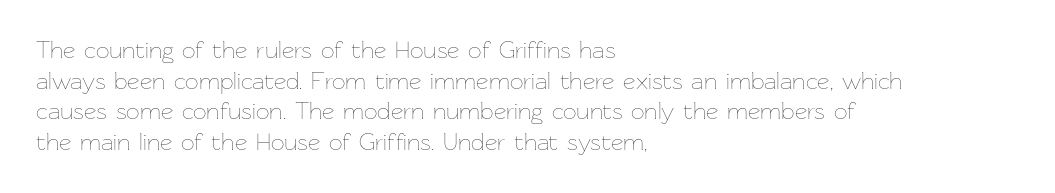
Is the type heavy? It reads as light-to-regular instead. Leftover space on each line is placed entirely after the last word. Characters follow at the spacing the type designer built in. The passage shown stacks its lines at a standard gap.
